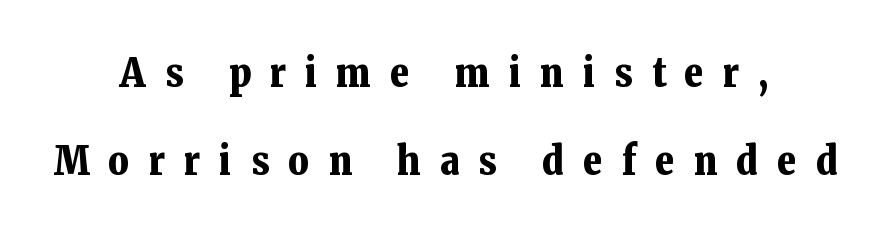
{"serif": "yes", "italic": "no", "bold": "yes", "weight": "bold", "width": "normal", "stroke_contrast": "low", "x_height": "medium", "monospaced": "no", "underline": "no", "align": "center", "line_spacing": "loose", "line_spacing_ratio": 2.19, "letter_spacing": "wide", "letter_spacing_em": 0.48, "glyph_px": 40}
